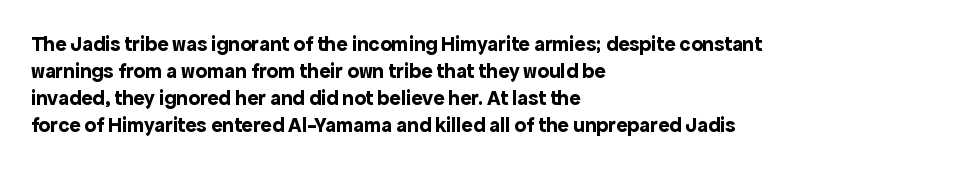
Which margin do the lines hug? The left one — the right edge is uneven. The foot of each line stays bare and open. Strokes here are thick enough to call this a true bold. Does the lettering tilt? It doesn't — this is upright. You could call the tracking neutral — neither tight nor loose. Interline gaps are of average width in this sample.
